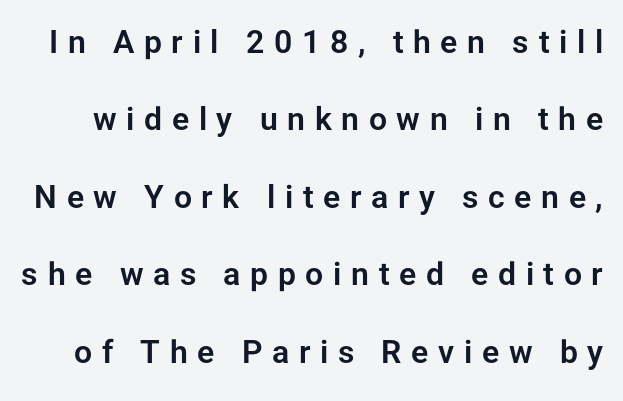
Letterform terminals end flat and unadorned throughout the passage. Spacing verdict: proportional, widths tailored to each character. Someone cranked the tracking dial way up on this one. Underlining? Definitely not there. Italic? Not at all — the glyphs are vertical. Reading down the column, the eye jumps a long way to each next line.
